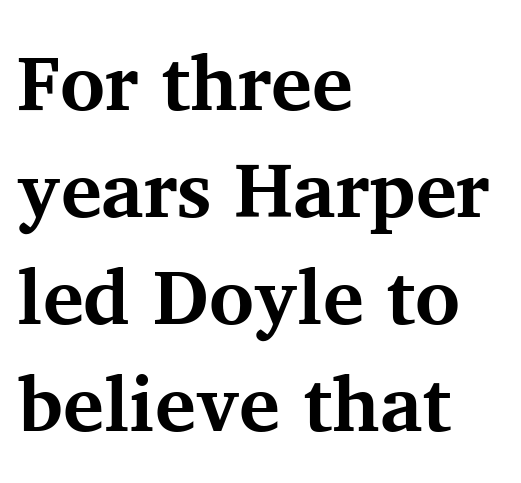
{"serif": "yes", "italic": "no", "bold": "yes", "weight": "bold", "width": "normal", "stroke_contrast": "medium", "x_height": "medium", "monospaced": "no", "underline": "no", "align": "left", "line_spacing": "normal", "line_spacing_ratio": 1.39, "letter_spacing": "normal", "letter_spacing_em": 0.0, "glyph_px": 77}
